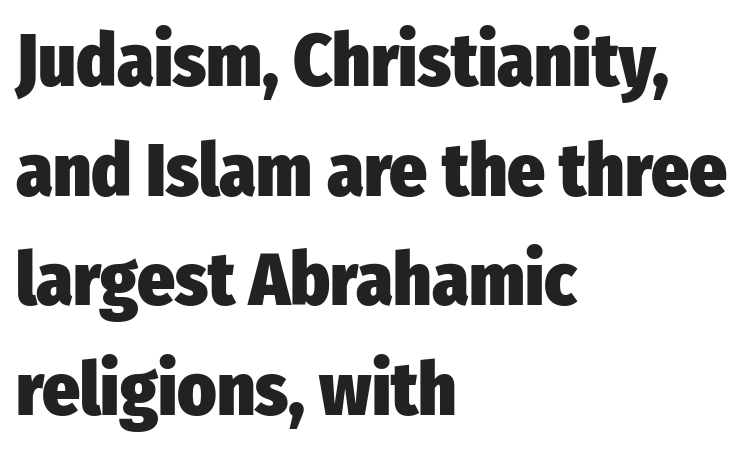
Q: Is the text bold? A: Yes.
Q: Is the text italic (slanted)? A: No, it is upright.
Q: Is the typeface a serif or a sans-serif typeface? A: Sans-serif.
Q: Is the text underlined? A: No.
Q: How is the paragraph aligned? A: Left-aligned.
Q: Is the spacing between letters normal or unusually wide? A: Normal.
Q: Is the spacing between lines tight, normal or loose? A: Normal.
Q: Width (condensed, normal, or wide)? A: Condensed.
Q: Stroke contrast? A: Low.
Q: x-height? A: Medium.
Q: Monospaced? A: No.
